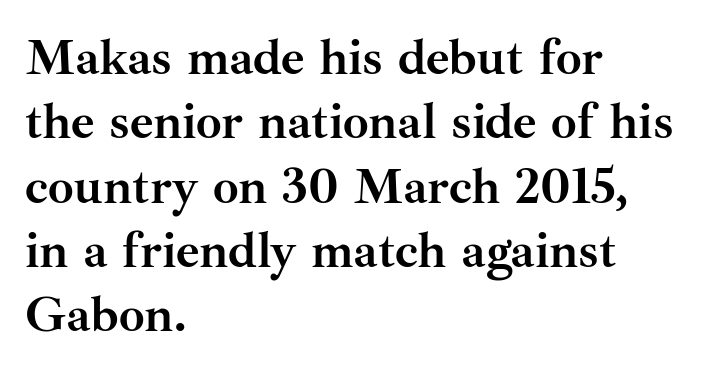
The image shows 51 px semibold serif type, upright; set left-aligned, normal line spacing (1.26x), normal letter spacing, not underlined; medium stroke contrast and a small x-height.
